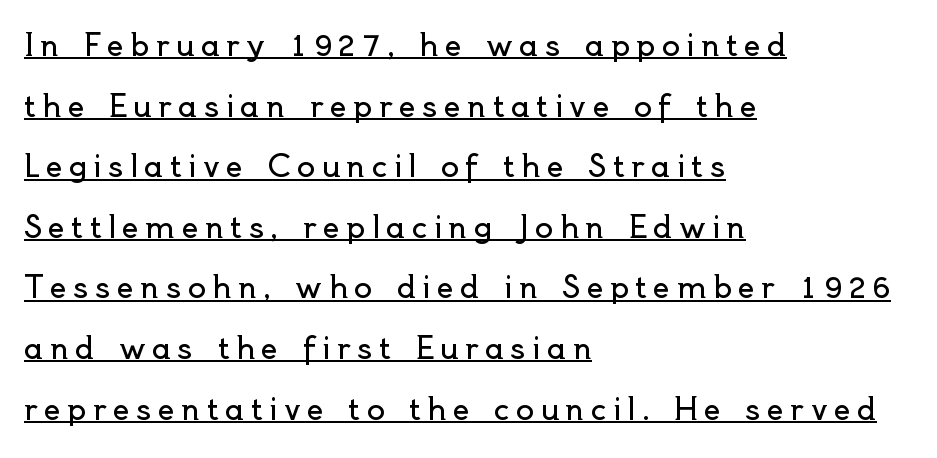
{"serif": "no", "italic": "no", "bold": "no", "weight": "regular", "width": "normal", "x_height": "small", "monospaced": "no", "underline": "yes", "align": "left", "line_spacing": "loose", "line_spacing_ratio": 2.02, "letter_spacing": "wide", "letter_spacing_em": 0.21, "glyph_px": 30}
